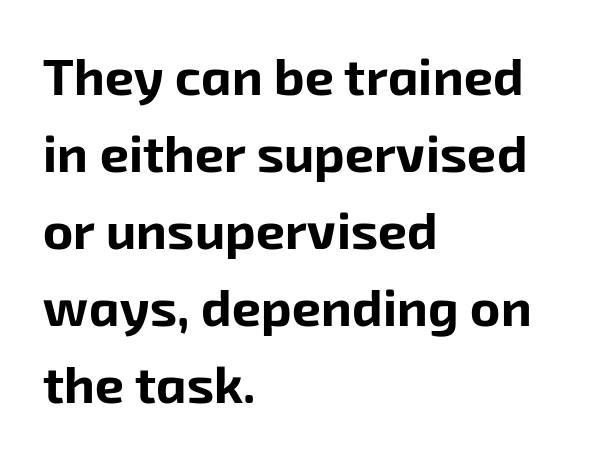
The image shows 52 px bold sans-serif type; set left-aligned, normal line spacing (1.48x), normal letter spacing, not underlined; low stroke contrast and a medium x-height.
